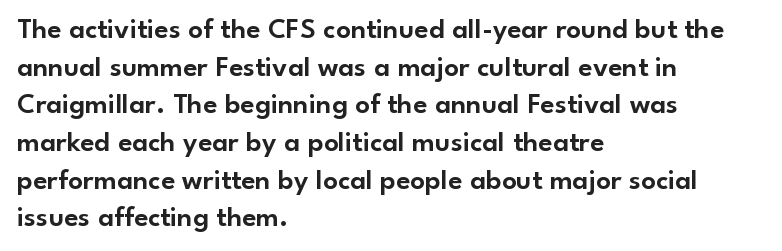
The image shows 29 px sans-serif type, upright; set left-aligned, normal line spacing (1.3x), normal letter spacing, not underlined; low stroke contrast and a small x-height.
